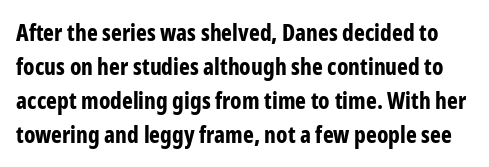
{"italic": "no", "bold": "yes", "underline": "no", "line_spacing": "normal", "line_spacing_ratio": 1.48, "letter_spacing": "normal", "letter_spacing_em": 0.0, "glyph_px": 23}
